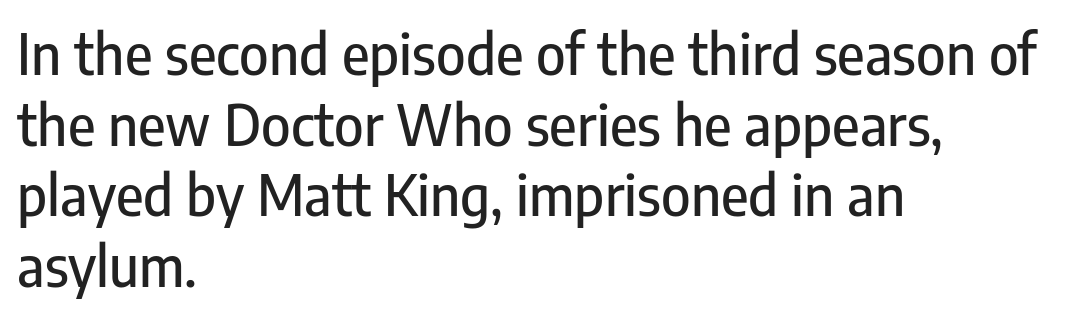
{"serif": "no", "italic": "no", "width": "condensed", "stroke_contrast": "low", "x_height": "medium", "monospaced": "no", "underline": "no", "align": "left", "line_spacing": "normal", "line_spacing_ratio": 1.26, "letter_spacing": "normal", "letter_spacing_em": 0.0, "glyph_px": 56}
